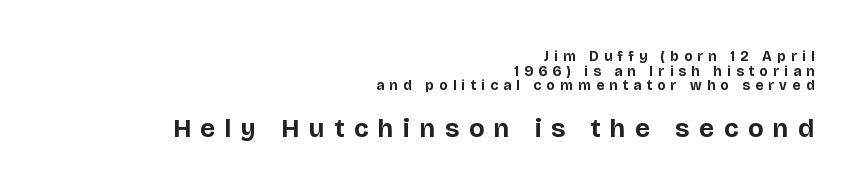
Q: Is the text bold? A: Yes.
Q: Is the text italic (slanted)? A: No, it is upright.
Q: Is the text underlined? A: No.
Q: How is the paragraph aligned? A: Right-aligned.
Q: Is the spacing between letters normal or unusually wide? A: Unusually wide.
Q: Is the spacing between lines tight, normal or loose? A: Tight.
Q: Which block of text is set in a larger size, the first (top) or the second (bottom)? A: The second (bottom) one.
